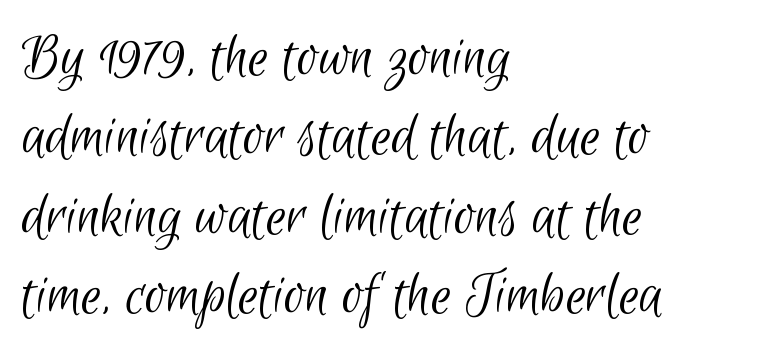
{"serif": "no", "bold": "no", "weight": "light", "width": "condensed", "stroke_contrast": "low", "x_height": "small", "monospaced": "no", "underline": "no", "align": "left", "line_spacing_ratio": 1.24, "letter_spacing": "normal", "letter_spacing_em": 0.0, "glyph_px": 64}
